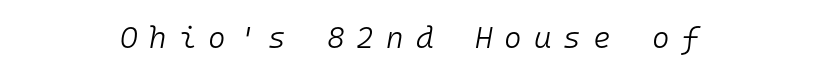
{"italic": "yes", "lean": "right", "slant_degrees": 10, "bold": "no", "weight": "light", "width": "normal", "stroke_contrast": "low", "x_height": "medium", "monospaced": "yes", "underline": "no", "align": "center", "letter_spacing": "wide", "letter_spacing_em": 0.4, "glyph_px": 30}
